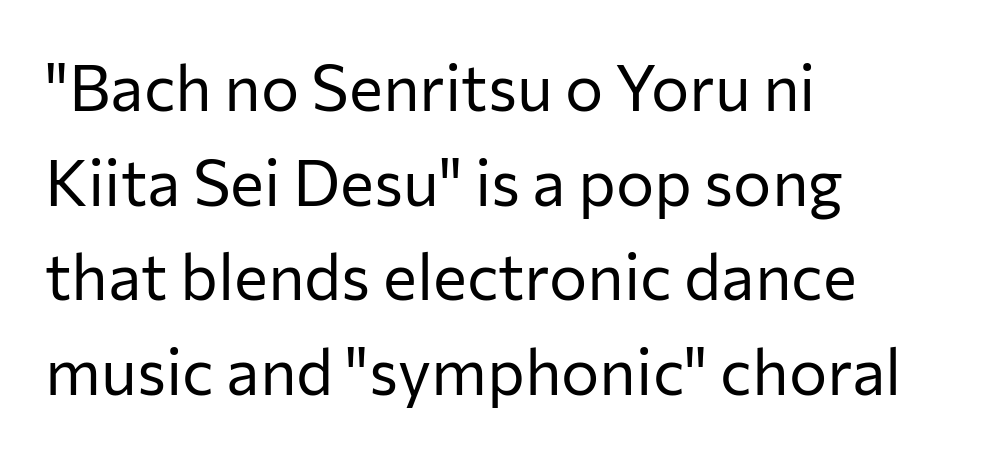
Q: Is the text bold? A: No.
Q: Is the text italic (slanted)? A: No, it is upright.
Q: Is the typeface a serif or a sans-serif typeface? A: Sans-serif.
Q: Is the text underlined? A: No.
Q: How is the paragraph aligned? A: Left-aligned.
Q: Is the spacing between letters normal or unusually wide? A: Normal.
Q: Is the spacing between lines tight, normal or loose? A: Normal.
Q: Width (condensed, normal, or wide)? A: Normal.
Q: Stroke contrast? A: Low.
Q: x-height? A: Medium.
Q: Monospaced? A: No.
